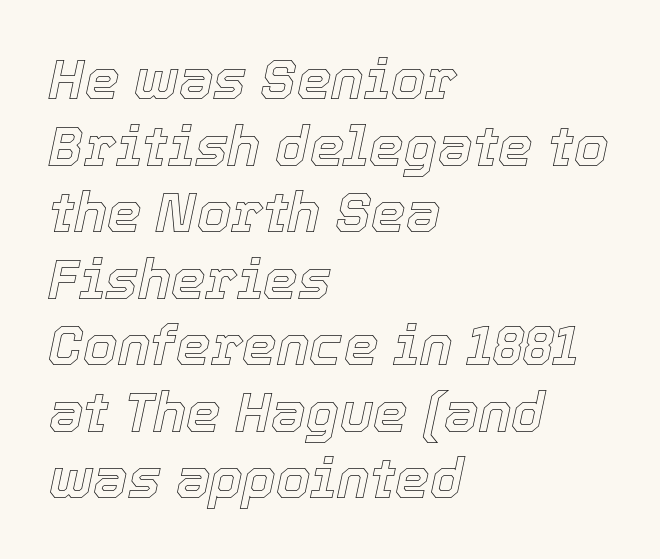
The image shows 55 px text type, italic (leaning right); set left-aligned, line spacing 1.21x, normal letter spacing, not underlined; a medium x-height.
